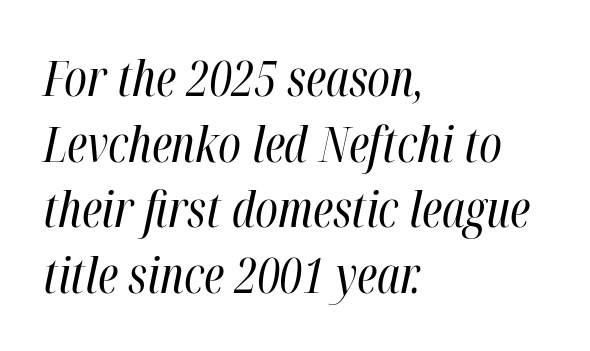
The image shows 49 px regular-weight, condensed type, italic (leaning right); set left-aligned, normal line spacing (1.34x), normal letter spacing, not underlined; high stroke contrast and a medium x-height.
